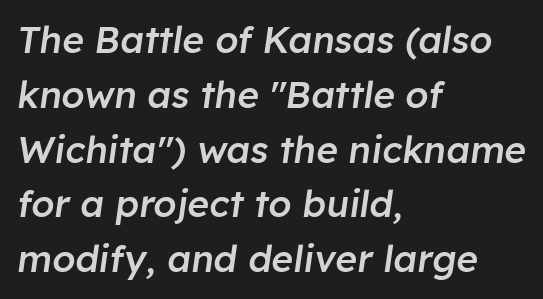
The image shows 37 px semibold type, italic (leaning right); set left-aligned, normal line spacing (1.48x), normal letter spacing, not underlined; low stroke contrast and a medium x-height.
